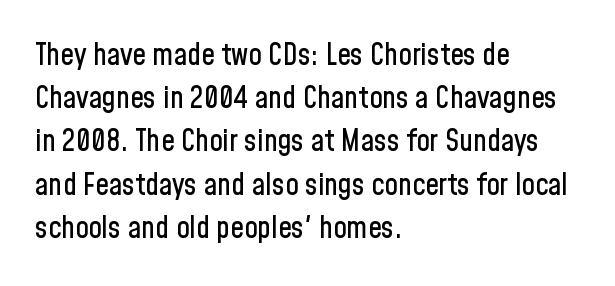
The line-height multiplier appears to be the usual default. Which margin do the lines hug? The left one — the right edge is uneven. Has an underline been added? It has not. The rendering uses natural spacing where letterforms have individual widths. To sum up the face: it is a sans, with no serifs.
